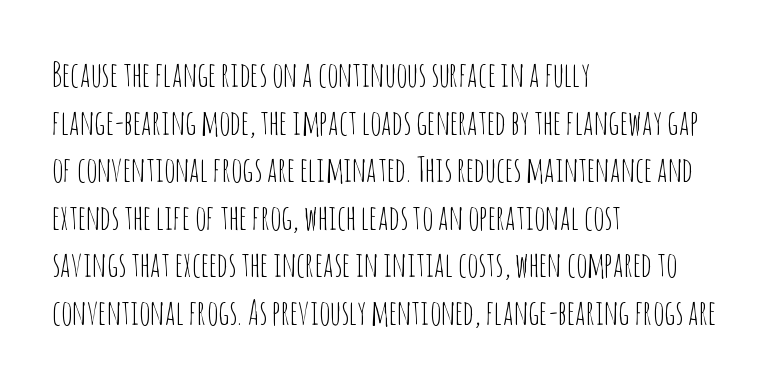
The passage shown is typed in a proportional face where columns would drift. The lettering holds an erect, upright posture throughout. This sample keeps an unexceptional amount of space between lines. Heaviness? Minimal to ordinary, like unemphasized prose. In terms of letterspacing, this is plain default setting.
